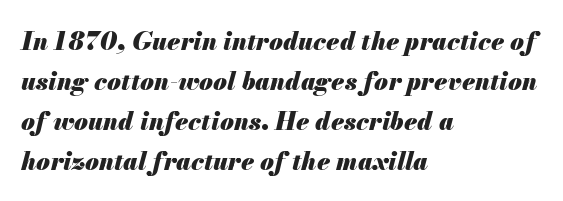
Q: Is the text bold? A: Yes.
Q: Is the text italic (slanted)? A: Yes, it leans right by about 13 degrees.
Q: Is the text underlined? A: No.
Q: How is the paragraph aligned? A: Left-aligned.
Q: Is the spacing between letters normal or unusually wide? A: Normal.
Q: Is the spacing between lines tight, normal or loose? A: Normal.
